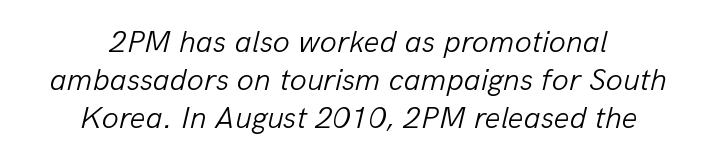
Do the characters align in a grid? No, the font is proportional. Underlining? Definitely not there. Notice how the passage keeps no hard edge, just a central spine. This is not heavy type; no bold has been used. The type is set solid horizontally, with unmodified tracking.
